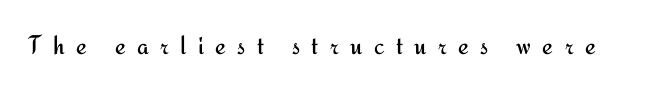
You could only call the tracking loose — the letters float apart. Descenders are the only things crossing below the line. Weight: not bold — regular or lighter. Is there any slant? The stems are plumb.
